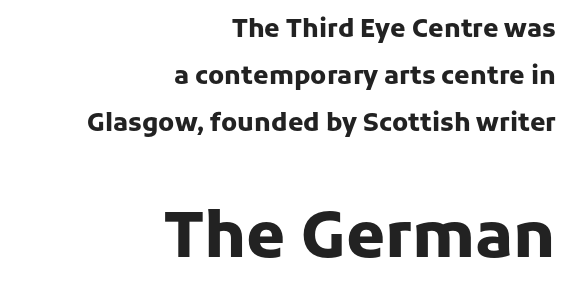
{"serif": "no", "italic": "no", "bold": "yes", "weight": "heavy", "width": "normal", "stroke_contrast": "low", "x_height": "medium", "monospaced": "no", "underline": "no", "align": "right", "line_spacing_ratio": 1.88, "letter_spacing": "normal", "letter_spacing_em": 0.0, "larger_block": "second", "size_ratio": 2.52, "glyph_px": 63}
